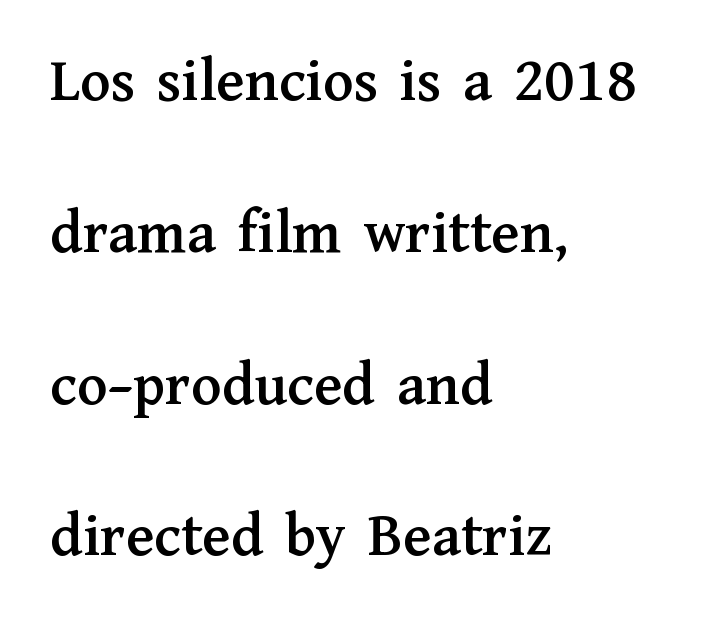
Q: Is the text italic (slanted)? A: No, it is upright.
Q: Is the typeface a serif or a sans-serif typeface? A: Serif.
Q: Is the text underlined? A: No.
Q: How is the paragraph aligned? A: Left-aligned.
Q: Is the spacing between letters normal or unusually wide? A: Normal.
Q: Is the spacing between lines tight, normal or loose? A: Loose.
Q: Width (condensed, normal, or wide)? A: Normal.
Q: Stroke contrast? A: Medium.
Q: x-height? A: Medium.
Q: Monospaced? A: No.
